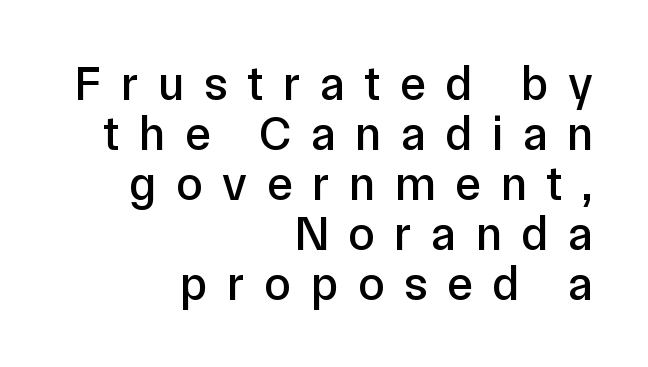
The image shows 48 px sans-serif type, upright; set right-aligned, tight line spacing (1.04x), unusually wide letter spacing (+0.41 em), not underlined; low stroke contrast and a medium x-height.
